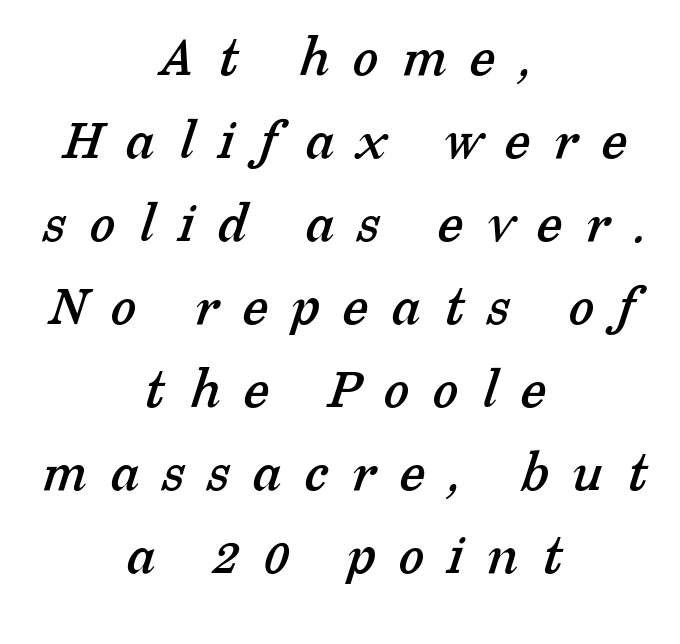
Anything drawn beneath the words? Only blank space. Observe the wide spacing: letters keep a clear distance from each other. The text was rendered using a seriffed face with decorative stroke endings. The line-height multiplier appears to be the usual default.
